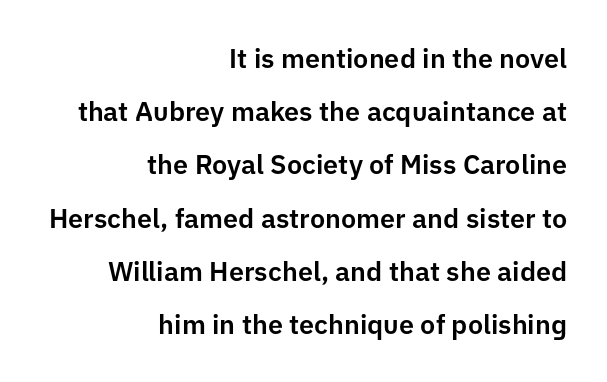
The image shows 27 px text type, upright; set right-aligned, loose line spacing (1.97x), normal letter spacing, not underlined.
